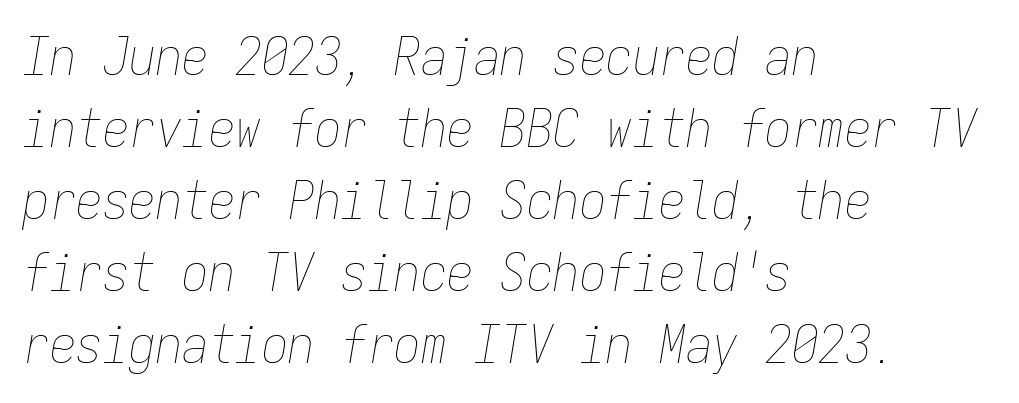
The image shows 53 px thin, condensed type, italic (leaning right), monospaced; set left-aligned, normal line spacing (1.36x), normal letter spacing, not underlined; low stroke contrast and a medium x-height.
